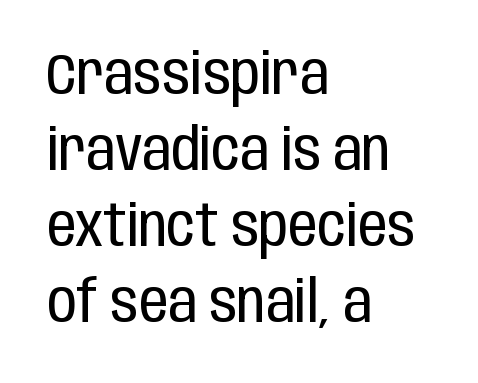
{"serif": "no", "italic": "no", "bold": "no", "weight": "regular", "width": "condensed", "stroke_contrast": "low", "x_height": "large", "monospaced": "no", "underline": "no", "align": "left", "line_spacing": "normal", "line_spacing_ratio": 1.31, "letter_spacing": "normal", "letter_spacing_em": 0.0, "glyph_px": 58}
